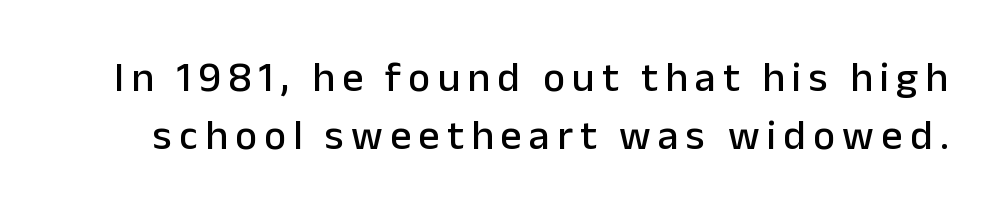
Q: Is the text italic (slanted)? A: No, it is upright.
Q: Is the typeface a serif or a sans-serif typeface? A: Sans-serif.
Q: Is the text underlined? A: No.
Q: Is the spacing between lines tight, normal or loose? A: Normal.
Q: Width (condensed, normal, or wide)? A: Normal.
Q: Stroke contrast? A: Low.
Q: x-height? A: Medium.
Q: Monospaced? A: No.
